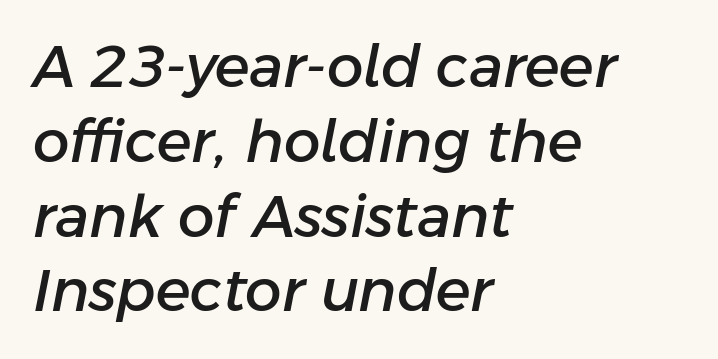
The image shows 58 px text type, italic (leaning right); set left-aligned, normal line spacing (1.29x), normal letter spacing, not underlined; low stroke contrast and a medium x-height.
